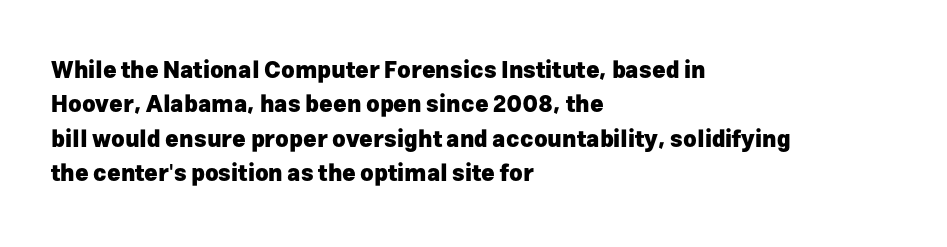
Q: Is the text bold? A: Yes.
Q: Is the text italic (slanted)? A: No, it is upright.
Q: Is the text underlined? A: No.
Q: How is the paragraph aligned? A: Left-aligned.
Q: Is the spacing between letters normal or unusually wide? A: Normal.
Q: Is the spacing between lines tight, normal or loose? A: Normal.
